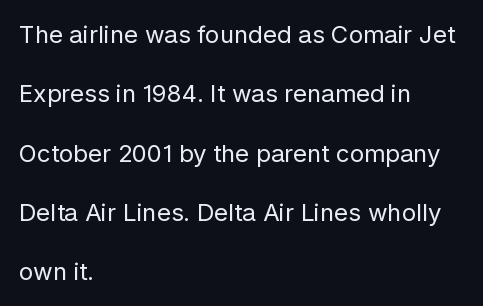
The image shows 24 px text type, upright; set left-aligned, loose line spacing (2.47x), normal letter spacing, not underlined.
